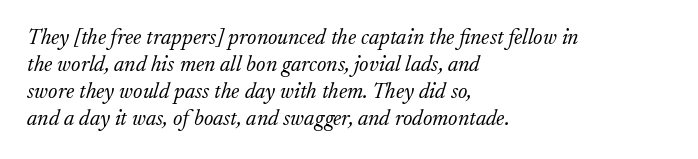
Q: Is the text bold? A: No.
Q: Is the text italic (slanted)? A: Yes, it leans right by about 17 degrees.
Q: Is the text underlined? A: No.
Q: How is the paragraph aligned? A: Left-aligned.
Q: Is the spacing between letters normal or unusually wide? A: Normal.
